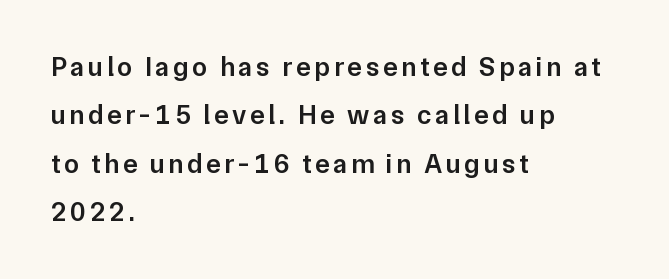
{"italic": "no", "bold": "semi", "underline": "no", "align": "left", "line_spacing_ratio": 1.79, "glyph_px": 27}
